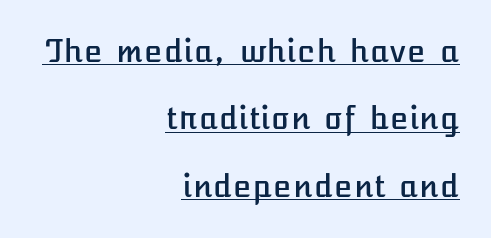
{"italic": "no", "width": "normal", "stroke_contrast": "low", "x_height": "medium", "underline": "yes", "align": "right", "line_spacing": "loose", "line_spacing_ratio": 2.25, "letter_spacing": "normal", "letter_spacing_em": 0.0, "glyph_px": 30}
